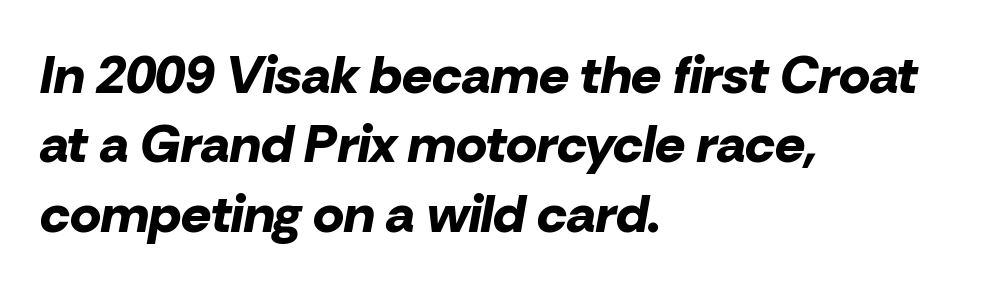
The image shows 53 px bold type, italic (leaning right); set left-aligned, normal line spacing (1.31x), normal letter spacing, not underlined; low stroke contrast and a medium x-height.
